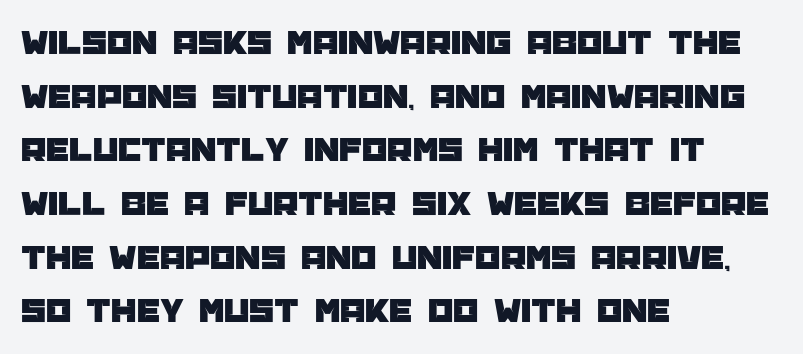
Q: Is the text italic (slanted)? A: No, it is upright.
Q: Is the typeface a serif or a sans-serif typeface? A: Sans-serif.
Q: Is the text underlined? A: No.
Q: How is the paragraph aligned? A: Left-aligned.
Q: Is the spacing between letters normal or unusually wide? A: Normal.
Q: Is the spacing between lines tight, normal or loose? A: Normal.
Q: Width (condensed, normal, or wide)? A: Normal.
Q: Stroke contrast? A: Low.
Q: x-height? A: Large.
Q: Monospaced? A: No.
